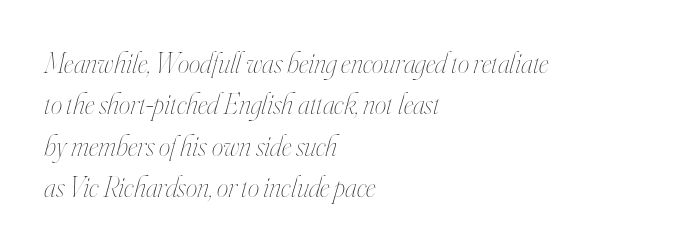
Q: Is the text bold? A: No.
Q: Is the text italic (slanted)? A: Yes, it leans right by about 16 degrees.
Q: Is the text underlined? A: No.
Q: How is the paragraph aligned? A: Left-aligned.
Q: Is the spacing between letters normal or unusually wide? A: Normal.
Q: Is the spacing between lines tight, normal or loose? A: Normal.
Q: Width (condensed, normal, or wide)? A: Condensed.
Q: Stroke contrast? A: High.
Q: x-height? A: Small.
Q: Monospaced? A: No.
